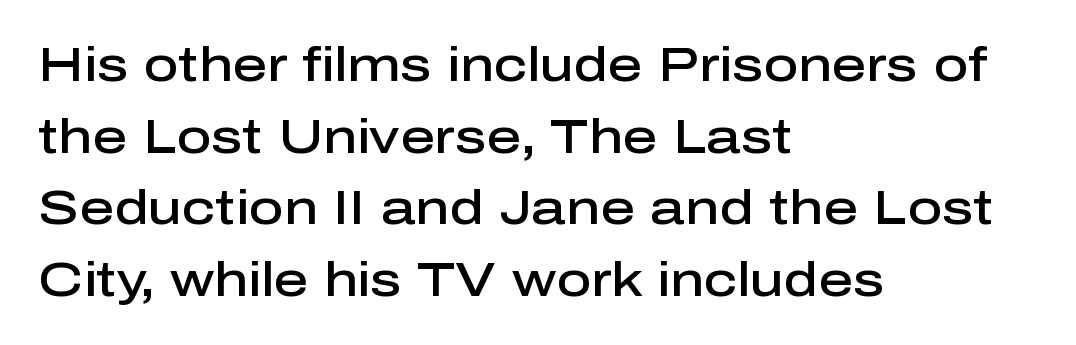
Are there feet on the stems? There aren't — it's a sans. Summary of vertical rhythm: regular, with standard interline spacing. Do the characters align in a grid? No, the font is proportional. The passage shown has conventional tracking throughout. Where is the straight margin? On the left.
